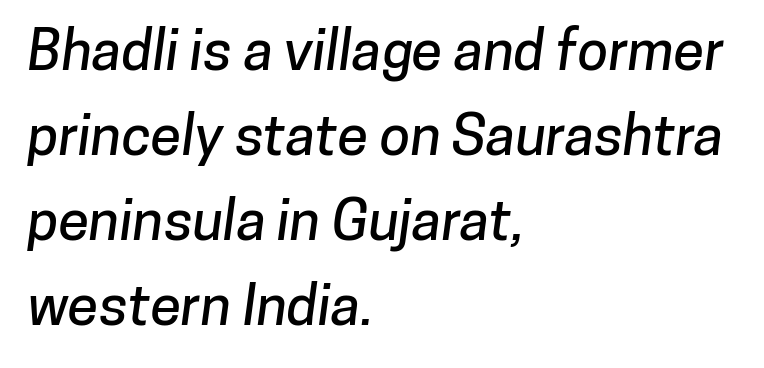
{"serif": "no", "width": "normal", "stroke_contrast": "low", "x_height": "medium", "monospaced": "no", "underline": "no", "align": "left", "line_spacing": "normal", "line_spacing_ratio": 1.52, "letter_spacing": "normal", "letter_spacing_em": 0.0, "glyph_px": 56}
